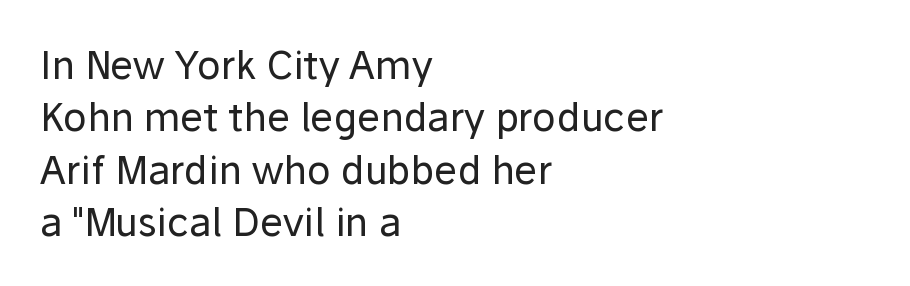
Q: Is the text bold? A: No.
Q: Is the text italic (slanted)? A: No, it is upright.
Q: Is the typeface a serif or a sans-serif typeface? A: Sans-serif.
Q: Is the text underlined? A: No.
Q: How is the paragraph aligned? A: Left-aligned.
Q: Is the spacing between letters normal or unusually wide? A: Normal.
Q: Is the spacing between lines tight, normal or loose? A: Normal.
Q: Width (condensed, normal, or wide)? A: Normal.
Q: Stroke contrast? A: Low.
Q: x-height? A: Medium.
Q: Monospaced? A: No.
